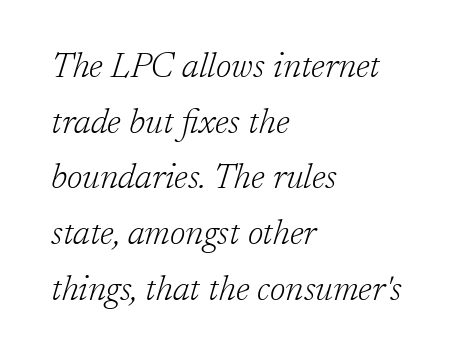
The image shows 35 px light serif type, italic (leaning right); set left-aligned, normal line spacing (1.59x), normal letter spacing, not underlined; low stroke contrast and a medium x-height.
